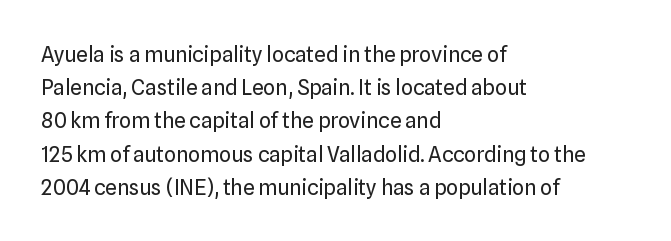
{"italic": "no", "bold": "no", "underline": "no", "align": "left", "line_spacing": "normal", "line_spacing_ratio": 1.58, "letter_spacing": "normal", "letter_spacing_em": 0.0, "glyph_px": 21}
